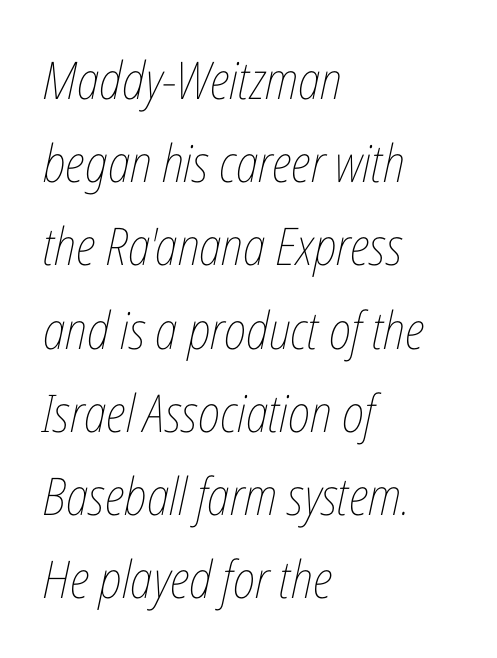
Q: Is the text bold? A: No.
Q: Is the text italic (slanted)? A: Yes, it leans right by about 12 degrees.
Q: Is the text underlined? A: No.
Q: How is the paragraph aligned? A: Left-aligned.
Q: Is the spacing between letters normal or unusually wide? A: Normal.
Q: Is the spacing between lines tight, normal or loose? A: Normal.
Q: Width (condensed, normal, or wide)? A: Condensed.
Q: Stroke contrast? A: Low.
Q: x-height? A: Medium.
Q: Monospaced? A: No.
